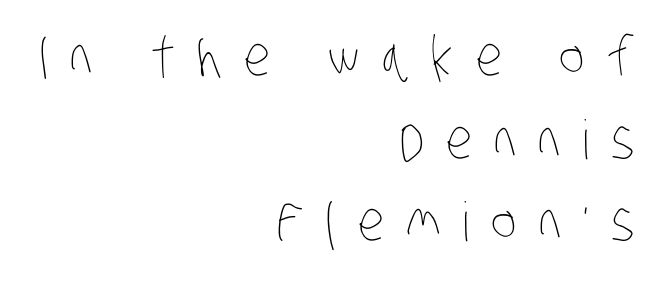
The image shows 54 px thin, condensed type; set right-aligned, normal line spacing (1.53x), unusually wide letter spacing (+0.41 em), not underlined; low stroke contrast and a large x-height.
